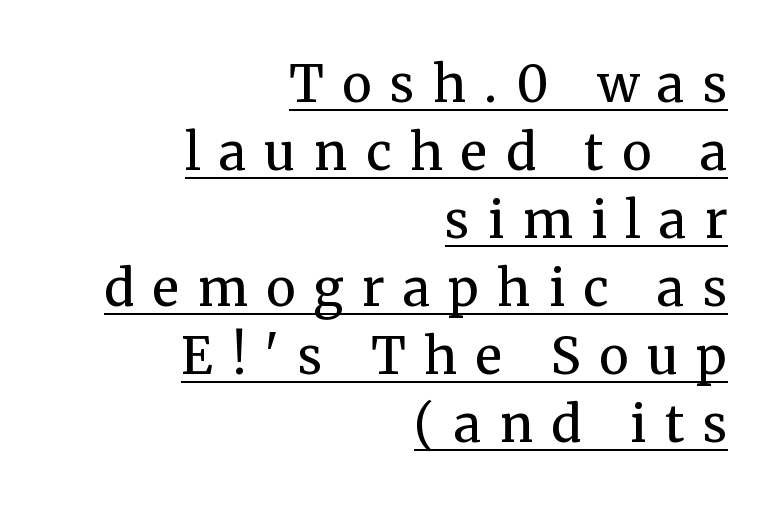
{"serif": "yes", "italic": "no", "bold": "no", "weight": "regular", "width": "normal", "stroke_contrast": "medium", "x_height": "medium", "monospaced": "no", "underline": "yes", "align": "right", "line_spacing": "normal", "line_spacing_ratio": 1.36, "letter_spacing": "wide", "letter_spacing_em": 0.37, "glyph_px": 50}
